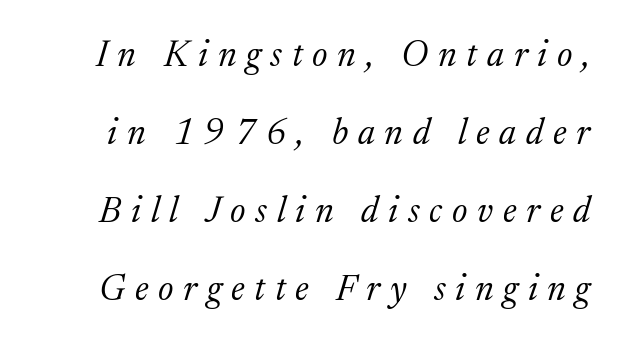
Q: Is the text bold? A: No.
Q: Is the text italic (slanted)? A: Yes, it leans right by about 17 degrees.
Q: Is the typeface a serif or a sans-serif typeface? A: Serif.
Q: Is the text underlined? A: No.
Q: Is the spacing between letters normal or unusually wide? A: Unusually wide.
Q: Is the spacing between lines tight, normal or loose? A: Loose.
Q: Width (condensed, normal, or wide)? A: Normal.
Q: Stroke contrast? A: Medium.
Q: x-height? A: Medium.
Q: Monospaced? A: No.
